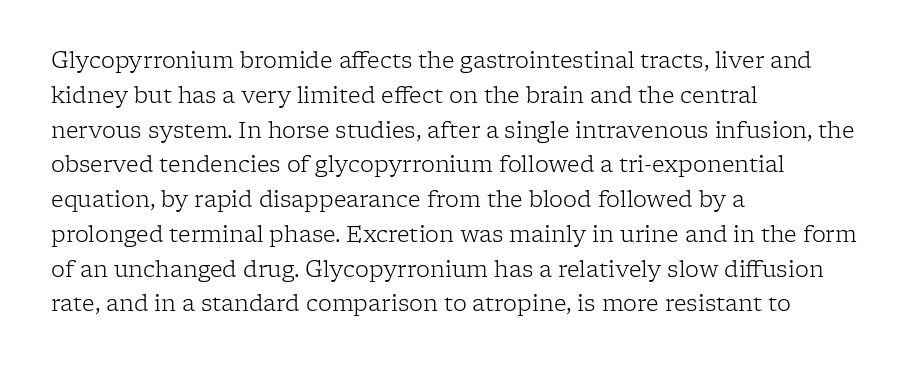
The image shows 22 px text type, upright; set left-aligned, normal line spacing (1.58x), normal letter spacing, not underlined.
